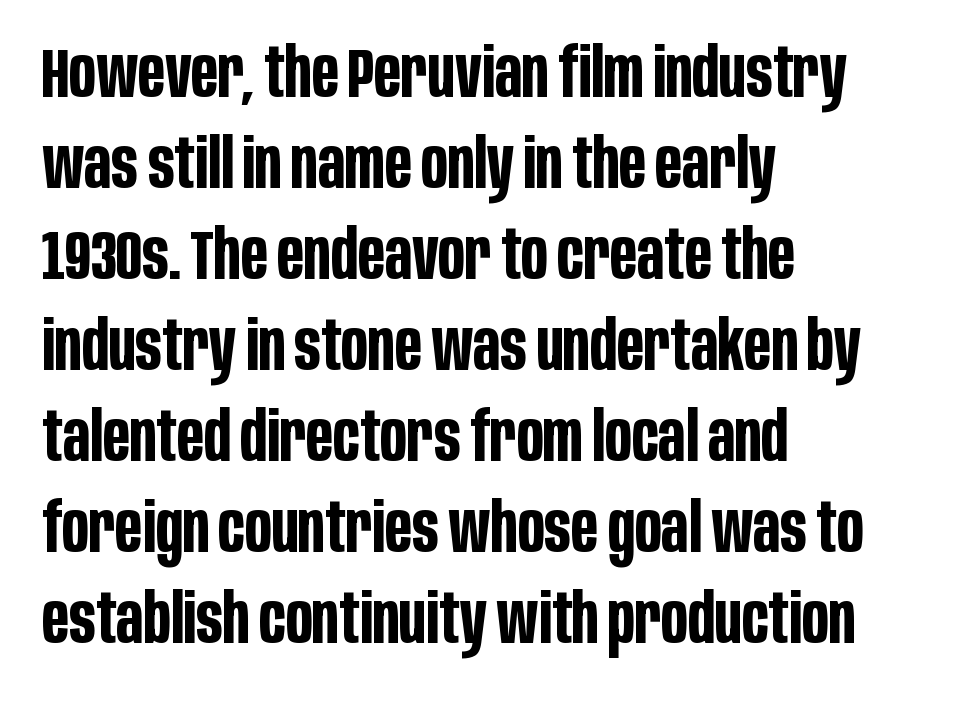
Q: Is the text bold? A: Yes.
Q: Is the text italic (slanted)? A: No, it is upright.
Q: Is the typeface a serif or a sans-serif typeface? A: Sans-serif.
Q: Is the text underlined? A: No.
Q: How is the paragraph aligned? A: Left-aligned.
Q: Is the spacing between letters normal or unusually wide? A: Normal.
Q: Is the spacing between lines tight, normal or loose? A: Normal.
Q: Width (condensed, normal, or wide)? A: Condensed.
Q: Stroke contrast? A: Low.
Q: x-height? A: Large.
Q: Monospaced? A: No.
